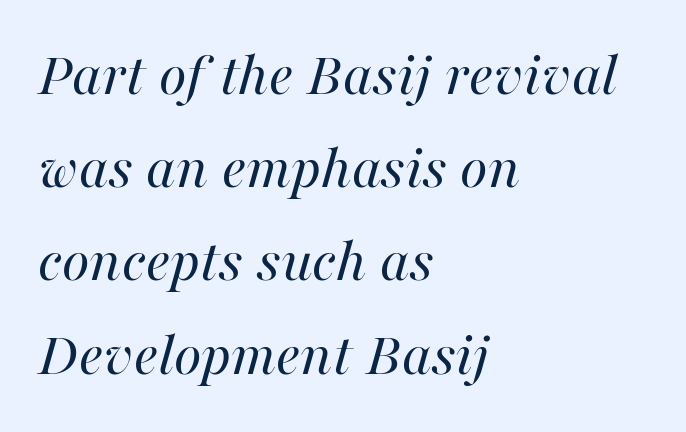
{"italic": "yes", "lean": "right", "slant_degrees": 16, "bold": "no", "weight": "regular", "width": "normal", "stroke_contrast": "high", "x_height": "medium", "monospaced": "no", "underline": "no", "align": "left", "line_spacing": "normal", "line_spacing_ratio": 1.48, "letter_spacing": "normal", "letter_spacing_em": 0.0, "glyph_px": 63}
